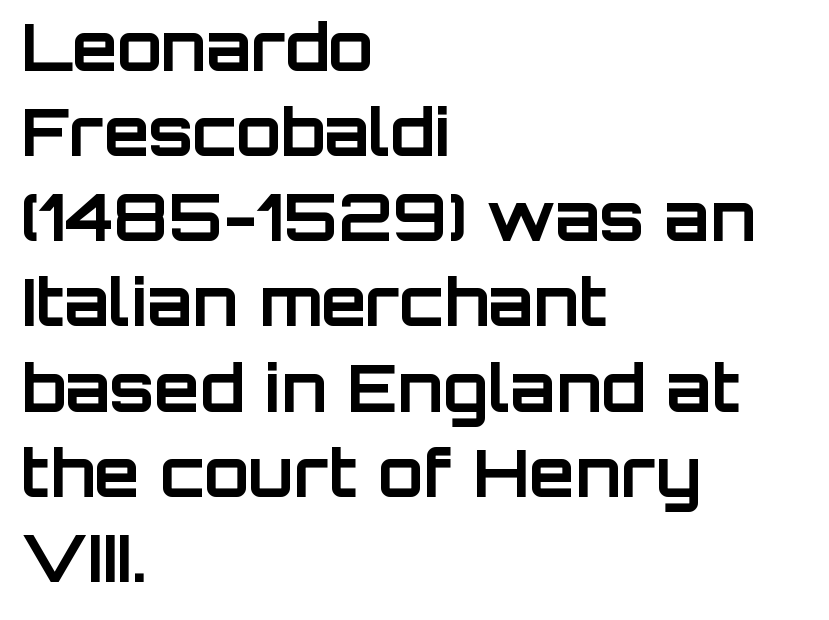
The image shows 66 px bold sans-serif type, upright; set left-aligned, normal line spacing (1.29x), normal letter spacing, not underlined; low stroke contrast and a large x-height.
